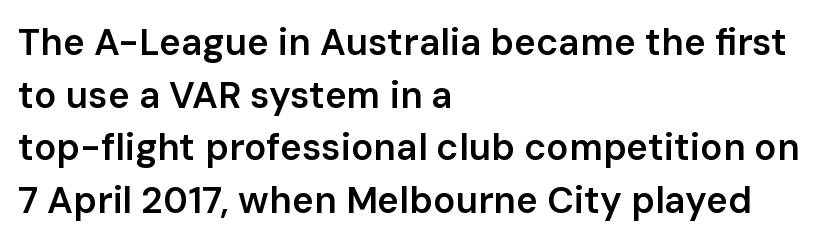
Q: Is the text bold? A: Semi-bold.
Q: Is the text italic (slanted)? A: No, it is upright.
Q: Is the typeface a serif or a sans-serif typeface? A: Sans-serif.
Q: Is the text underlined? A: No.
Q: How is the paragraph aligned? A: Left-aligned.
Q: Is the spacing between letters normal or unusually wide? A: Normal.
Q: Is the spacing between lines tight, normal or loose? A: Normal.
Q: Width (condensed, normal, or wide)? A: Normal.
Q: Stroke contrast? A: Low.
Q: x-height? A: Medium.
Q: Monospaced? A: No.
